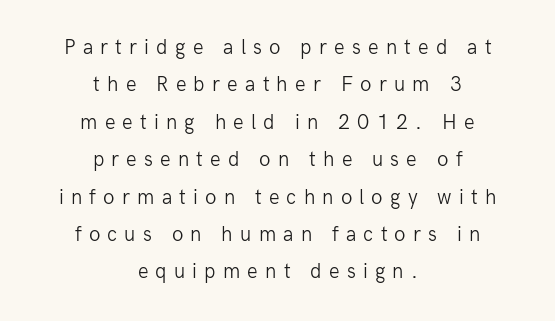
Look at the tracking — it's clearly loosened, letters drifting apart. Is the block centered? Yes — each line is placed symmetrically about the middle. Unlike italic type, these characters show no tilt at all. Descender tails drop into unmarked territory.
